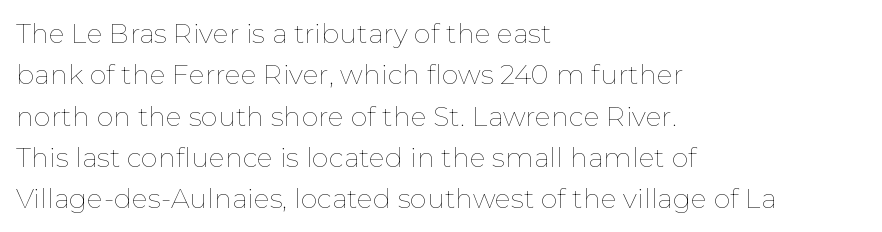
Q: Is the text bold? A: No.
Q: Is the text italic (slanted)? A: No, it is upright.
Q: Is the text underlined? A: No.
Q: How is the paragraph aligned? A: Left-aligned.
Q: Is the spacing between letters normal or unusually wide? A: Normal.
Q: Is the spacing between lines tight, normal or loose? A: Normal.
